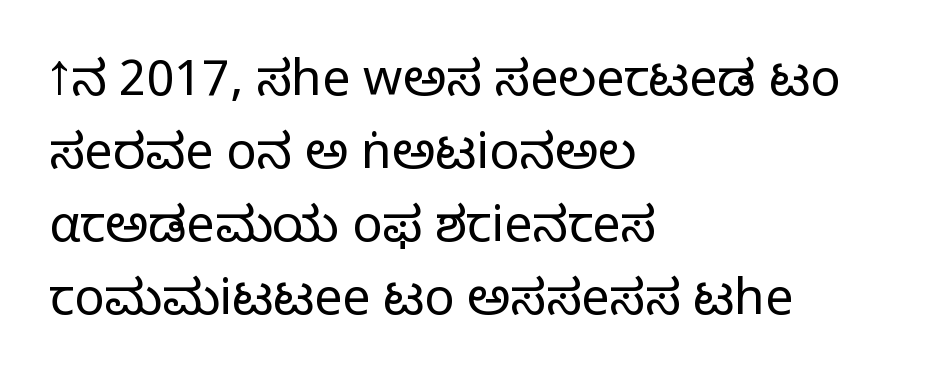
Q: Is the text bold? A: No.
Q: Is the text italic (slanted)? A: No, it is upright.
Q: Is the typeface a serif or a sans-serif typeface? A: Sans-serif.
Q: Is the text underlined? A: No.
Q: How is the paragraph aligned? A: Left-aligned.
Q: Is the spacing between letters normal or unusually wide? A: Normal.
Q: Is the spacing between lines tight, normal or loose? A: Normal.
Q: Width (condensed, normal, or wide)? A: Normal.
Q: Stroke contrast? A: Low.
Q: x-height? A: Medium.
Q: Monospaced? A: No.
